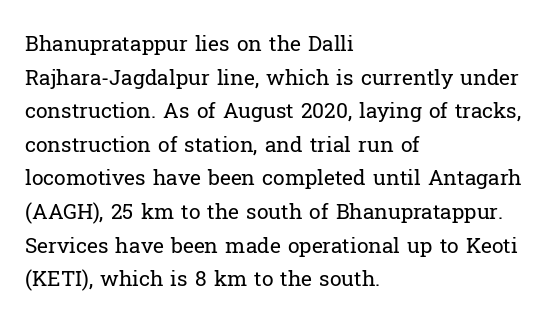
{"italic": "no", "bold": "no", "underline": "no", "align": "left", "line_spacing": "normal", "line_spacing_ratio": 1.6, "letter_spacing": "normal", "letter_spacing_em": 0.0, "glyph_px": 21}
